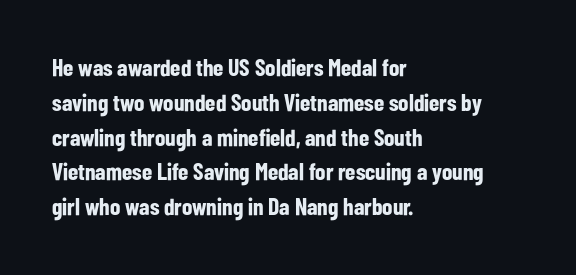
Q: Is the text bold? A: Yes.
Q: Is the text italic (slanted)? A: No, it is upright.
Q: Is the text underlined? A: No.
Q: How is the paragraph aligned? A: Left-aligned.
Q: Is the spacing between letters normal or unusually wide? A: Normal.
Q: Is the spacing between lines tight, normal or loose? A: Normal.
